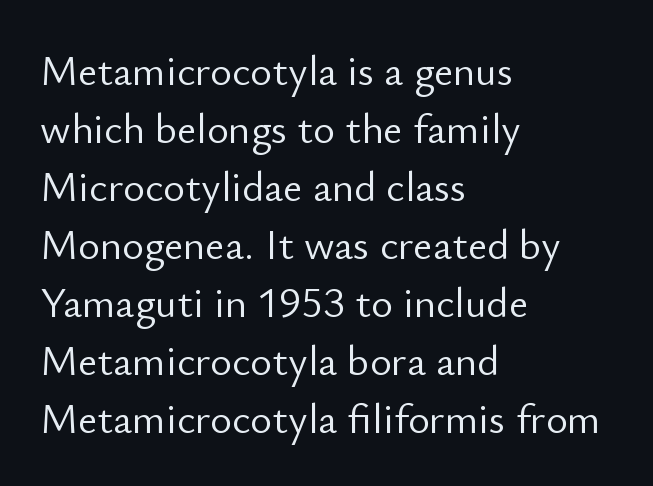
{"serif": "no", "italic": "no", "bold": "no", "weight": "light", "width": "normal", "stroke_contrast": "low", "x_height": "small", "monospaced": "no", "underline": "no", "align": "left", "line_spacing": "normal", "line_spacing_ratio": 1.38, "letter_spacing": "normal", "letter_spacing_em": 0.0, "glyph_px": 42}
